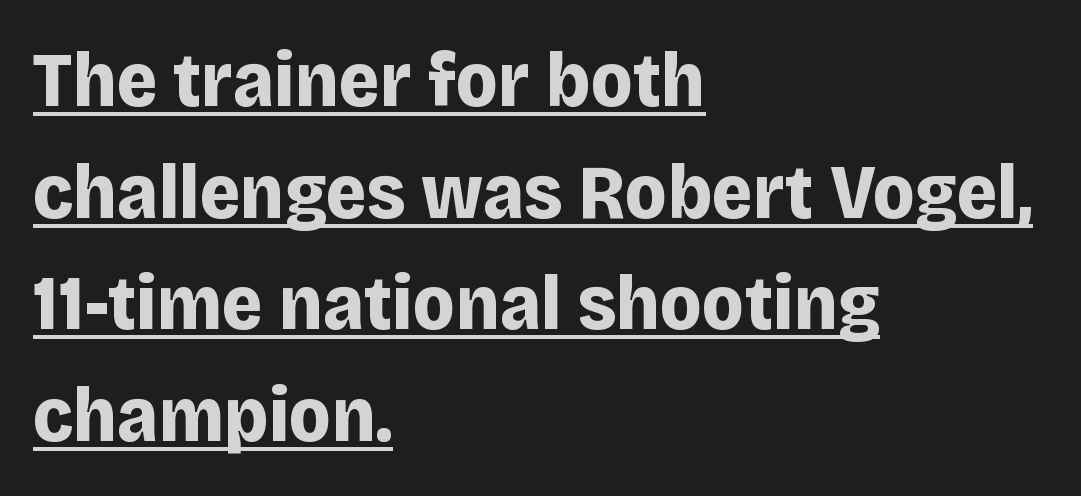
Ordinary non-slanted type is in use. These lines are rendered in a variable-pitch font. Each line of the rendering has a horizontal stroke beneath the glyphs. Leading: standard.
